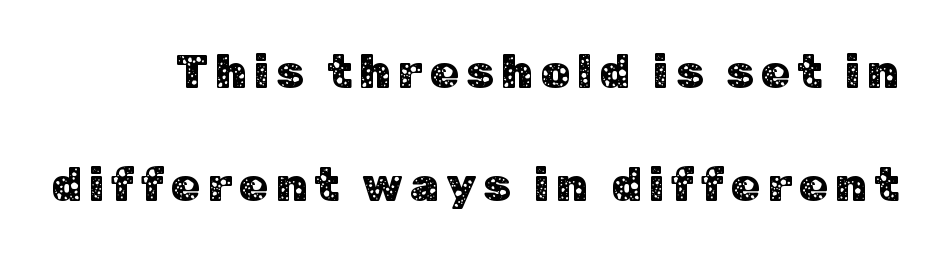
The image shows 47 px sans-serif type, upright; set loose line spacing (2.4x), not underlined; low stroke contrast and a medium x-height.
